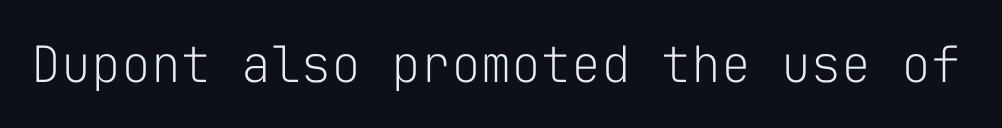
{"serif": "no", "italic": "no", "bold": "no", "weight": "light", "width": "normal", "stroke_contrast": "low", "x_height": "medium", "monospaced": "yes", "underline": "no", "letter_spacing": "normal", "letter_spacing_em": 0.0, "glyph_px": 50}
